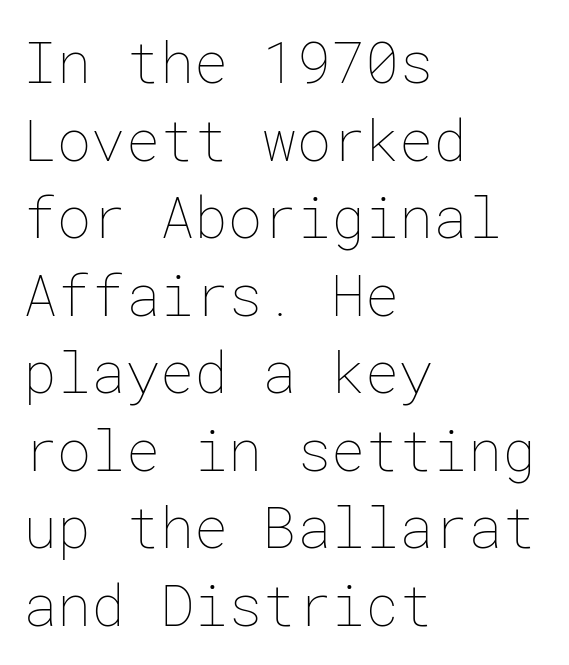
These lines are set flush left with a ragged right edge. The font's upright variant was chosen for this text. Is the letter spacing exaggerated? No — it looks like the ordinary default. This rendering features lettering with no underline. The characters are drawn with everyday or finer stroke widths. Honestly, the row spacing looks completely unremarkable.
